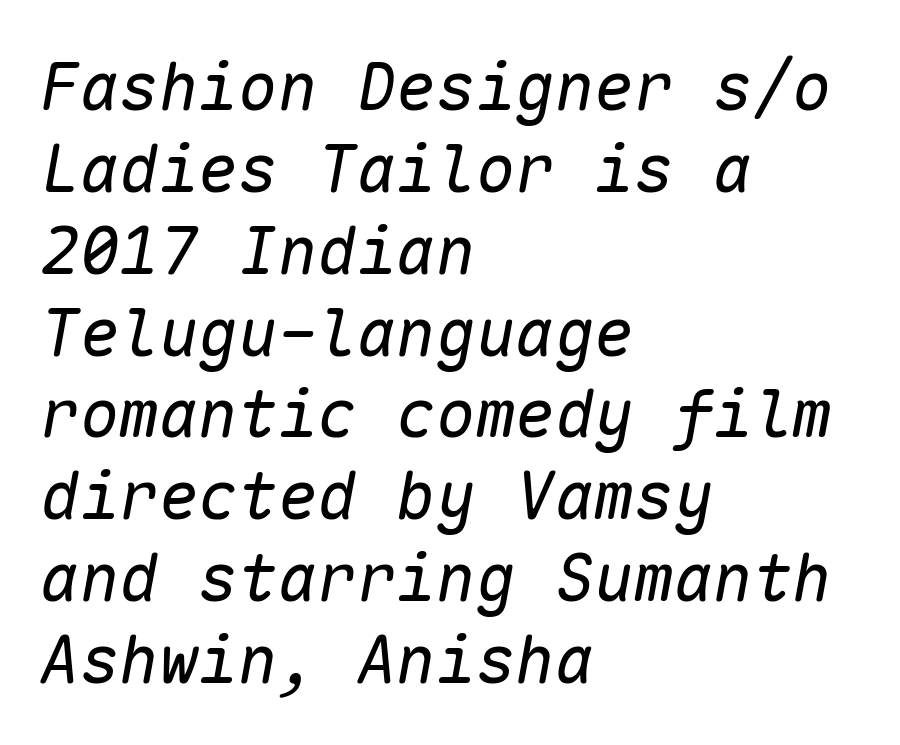
The image shows 66 px regular-weight type, italic (leaning right), monospaced; set left-aligned, line spacing 1.24x, normal letter spacing, not underlined; low stroke contrast and a medium x-height.
